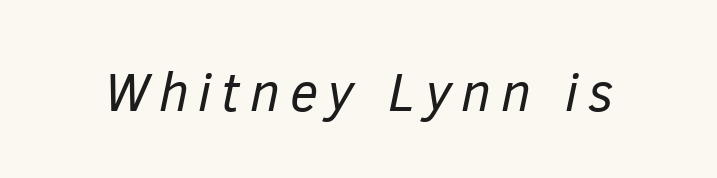
Q: Is the text bold? A: No.
Q: Is the text italic (slanted)? A: Yes, it leans right by about 12 degrees.
Q: Is the text underlined? A: No.
Q: Width (condensed, normal, or wide)? A: Normal.
Q: Stroke contrast? A: Low.
Q: x-height? A: Medium.
Q: Monospaced? A: No.
